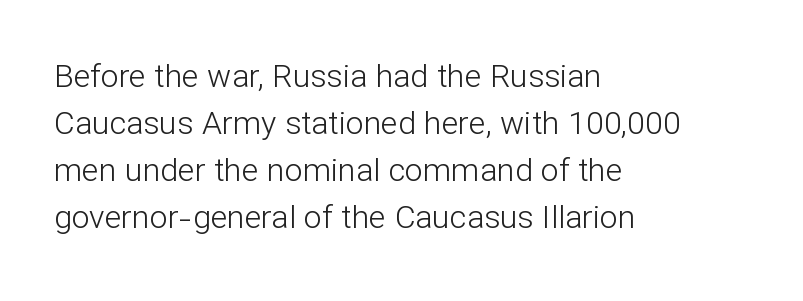
The image shows 32 px light sans-serif type, upright; set left-aligned, normal line spacing (1.47x), normal letter spacing, not underlined; low stroke contrast and a medium x-height.
